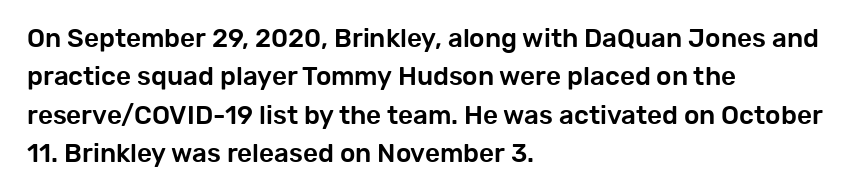
{"italic": "no", "underline": "no", "align": "left", "line_spacing": "normal", "line_spacing_ratio": 1.48, "letter_spacing": "normal", "letter_spacing_em": 0.0, "glyph_px": 26}
